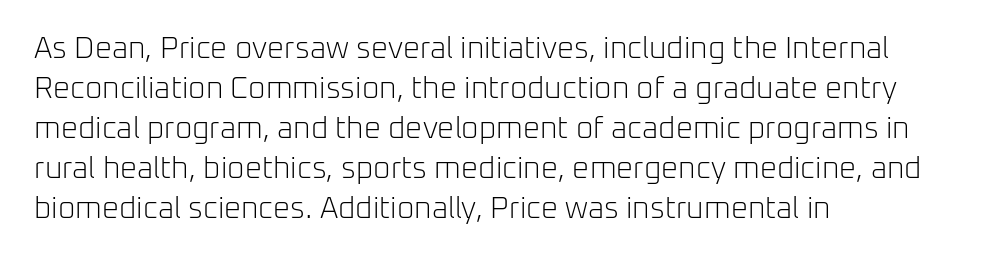
Q: Is the text bold? A: No.
Q: Is the text italic (slanted)? A: No, it is upright.
Q: Is the typeface a serif or a sans-serif typeface? A: Sans-serif.
Q: Is the text underlined? A: No.
Q: How is the paragraph aligned? A: Left-aligned.
Q: Is the spacing between letters normal or unusually wide? A: Normal.
Q: Is the spacing between lines tight, normal or loose? A: Normal.
Q: Width (condensed, normal, or wide)? A: Normal.
Q: Stroke contrast? A: Low.
Q: x-height? A: Medium.
Q: Monospaced? A: No.
